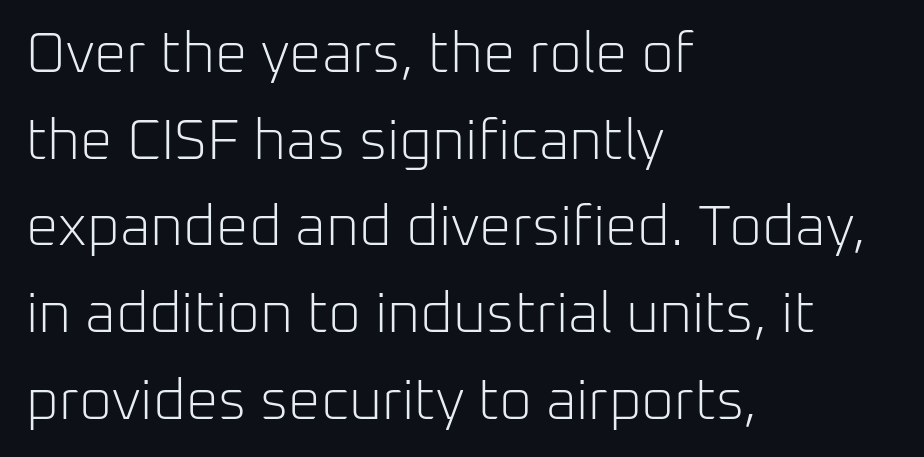
Q: Is the text bold? A: No.
Q: Is the text italic (slanted)? A: No, it is upright.
Q: Is the typeface a serif or a sans-serif typeface? A: Sans-serif.
Q: Is the text underlined? A: No.
Q: How is the paragraph aligned? A: Left-aligned.
Q: Is the spacing between letters normal or unusually wide? A: Normal.
Q: Is the spacing between lines tight, normal or loose? A: Normal.
Q: Width (condensed, normal, or wide)? A: Normal.
Q: Stroke contrast? A: Low.
Q: x-height? A: Medium.
Q: Monospaced? A: No.
